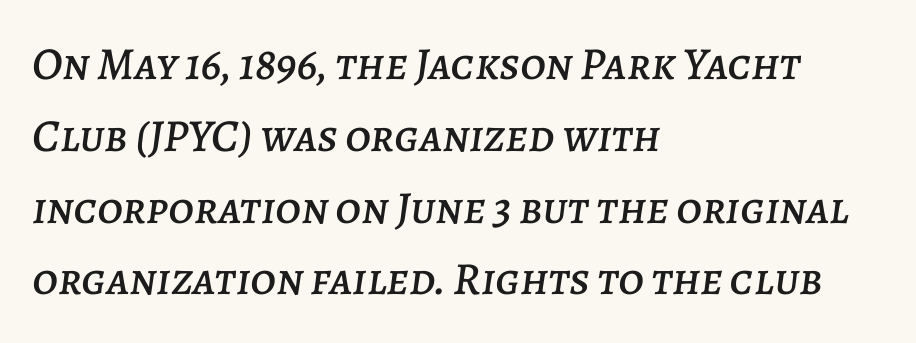
Q: Is the text italic (slanted)? A: Yes, it leans right by about 7 degrees.
Q: Is the text underlined? A: No.
Q: How is the paragraph aligned? A: Left-aligned.
Q: Is the spacing between letters normal or unusually wide? A: Normal.
Q: Is the spacing between lines tight, normal or loose? A: Normal.
Q: Width (condensed, normal, or wide)? A: Normal.
Q: Stroke contrast? A: Low.
Q: x-height? A: Large.
Q: Monospaced? A: No.
